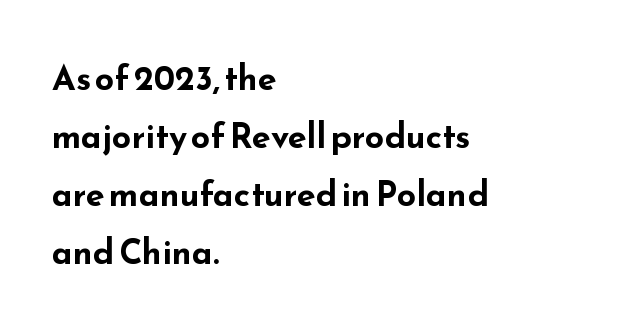
The image shows 34 px bold, wide sans-serif type, upright; set left-aligned, line spacing 1.71x, normal letter spacing, not underlined; low stroke contrast and a small x-height.
